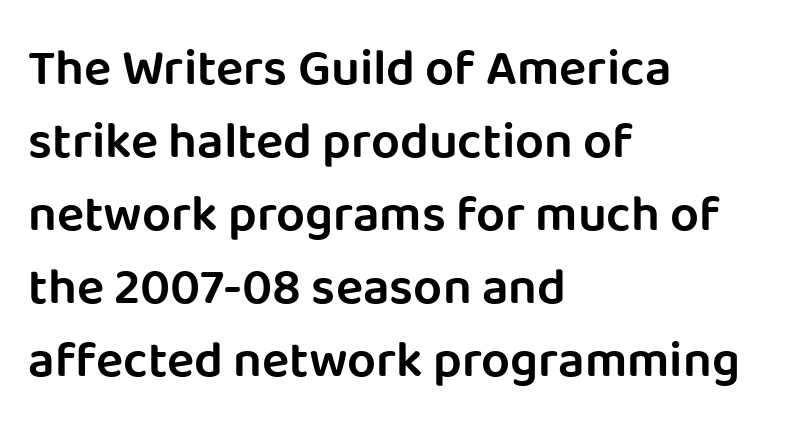
{"serif": "no", "italic": "no", "bold": "semi", "weight": "semibold", "width": "normal", "stroke_contrast": "low", "x_height": "large", "monospaced": "no", "underline": "no", "align": "left", "line_spacing": "normal", "line_spacing_ratio": 1.43, "letter_spacing": "normal", "letter_spacing_em": 0.0, "glyph_px": 51}
